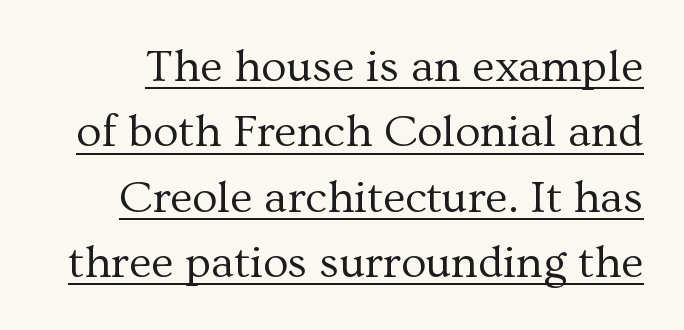
Q: Is the text bold? A: No.
Q: Is the text italic (slanted)? A: No, it is upright.
Q: Is the typeface a serif or a sans-serif typeface? A: Serif.
Q: Is the text underlined? A: Yes.
Q: Is the spacing between letters normal or unusually wide? A: Normal.
Q: Is the spacing between lines tight, normal or loose? A: Normal.
Q: Width (condensed, normal, or wide)? A: Normal.
Q: Stroke contrast? A: Medium.
Q: x-height? A: Medium.
Q: Monospaced? A: No.
